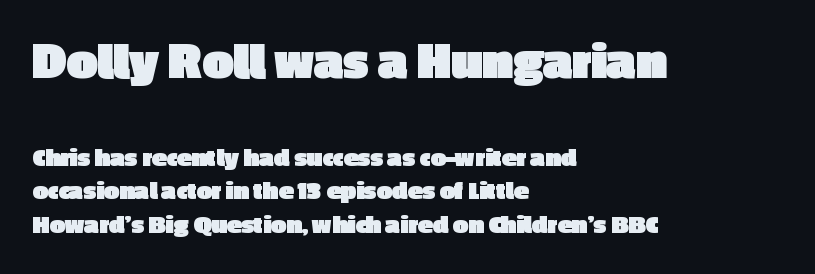
This rendering uses left alignment, leaving the right contour irregular. This is sans-serif lettering, the kind often seen on screens and signage. Words appear dense and cohesive because spacing is normal. This is heavy type, rendered in bold. This sample uses an upright cut, with every glyph sitting square on the baseline.
